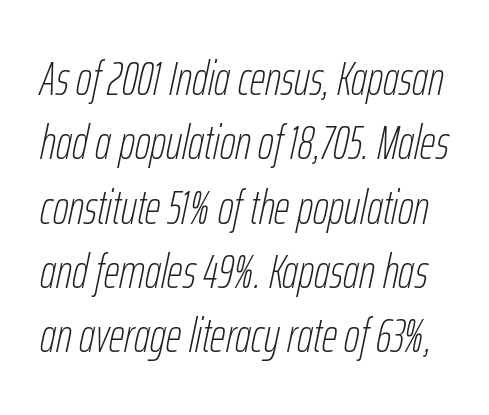
The rows are spaced the way most documents space them. Weight: not bold — regular or lighter. How are the letters spaced? Ordinarily, with no added tracking. The string is rendered with underlining switched off. This sample has the flowing, uneven cadence of proportional lettering.
